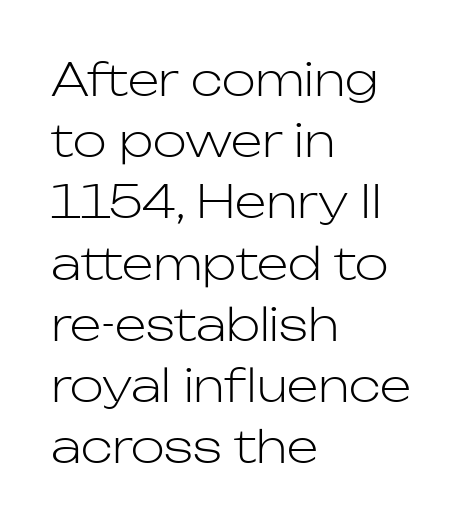
The image shows 45 px light sans-serif type, upright; set left-aligned, normal line spacing (1.36x), normal letter spacing, not underlined; low stroke contrast and a medium x-height.
